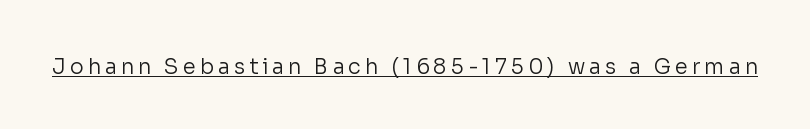
Q: Is the text bold? A: No.
Q: Is the text italic (slanted)? A: No, it is upright.
Q: Is the text underlined? A: Yes.
